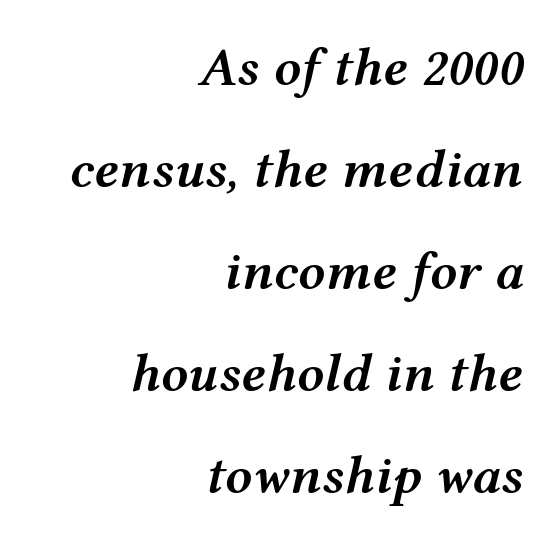
Proportional: the letters do not fall into vertical columns. Where is the straight margin? On the right. Summary of weight: moderately heavy, a semibold. Characters are canted at an angle relative to the baseline's perpendicular. The line texture is even and compact thanks to regular tracking. Check the space under the baseline: it is left empty.
